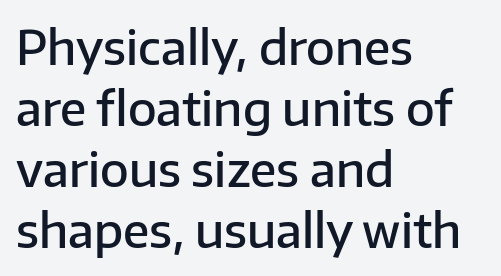
The image shows 47 px semibold sans-serif type, upright; set left-aligned, normal line spacing (1.3x), normal letter spacing, not underlined; low stroke contrast and a medium x-height.
